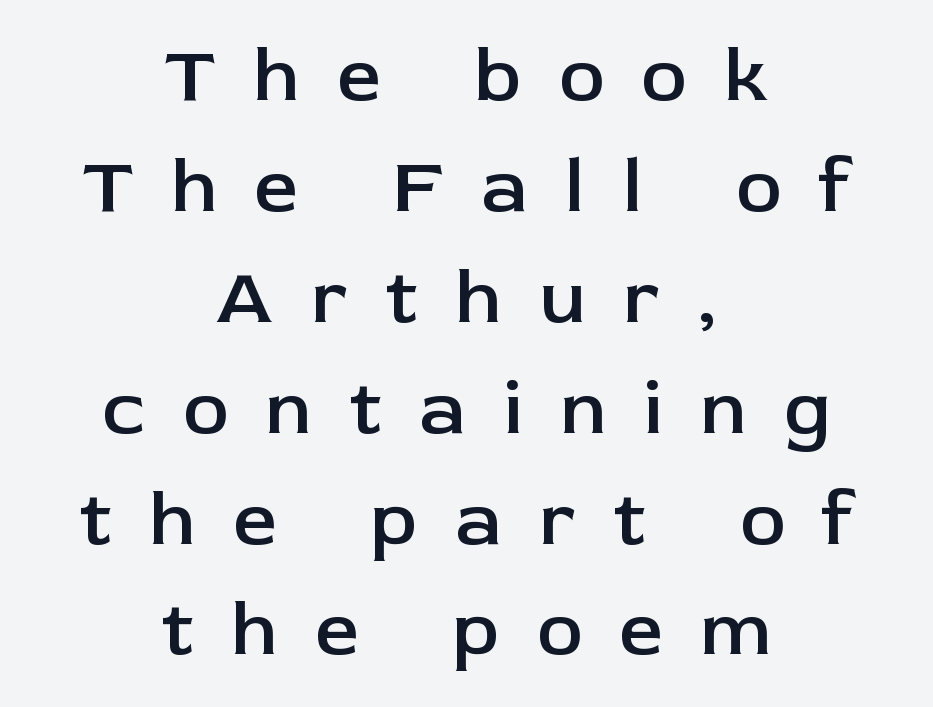
{"serif": "no", "italic": "no", "bold": "semi", "weight": "semibold", "width": "normal", "stroke_contrast": "low", "x_height": "medium", "monospaced": "no", "underline": "no", "align": "center", "line_spacing": "normal", "line_spacing_ratio": 1.44, "letter_spacing": "wide", "letter_spacing_em": 0.49, "glyph_px": 77}
